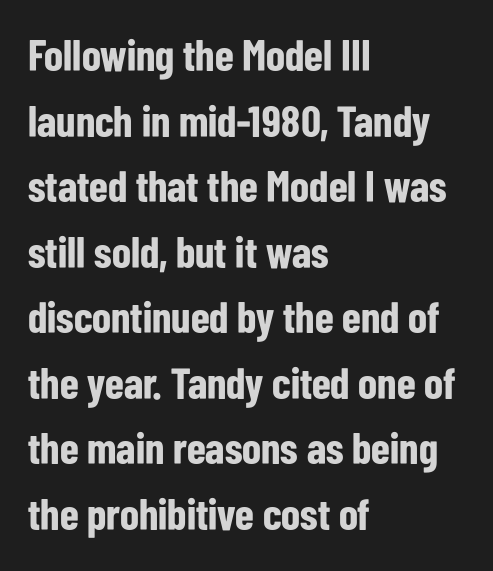
The image shows 44 px bold, condensed sans-serif type, upright; set left-aligned, normal line spacing (1.49x), normal letter spacing, not underlined; low stroke contrast and a medium x-height.
